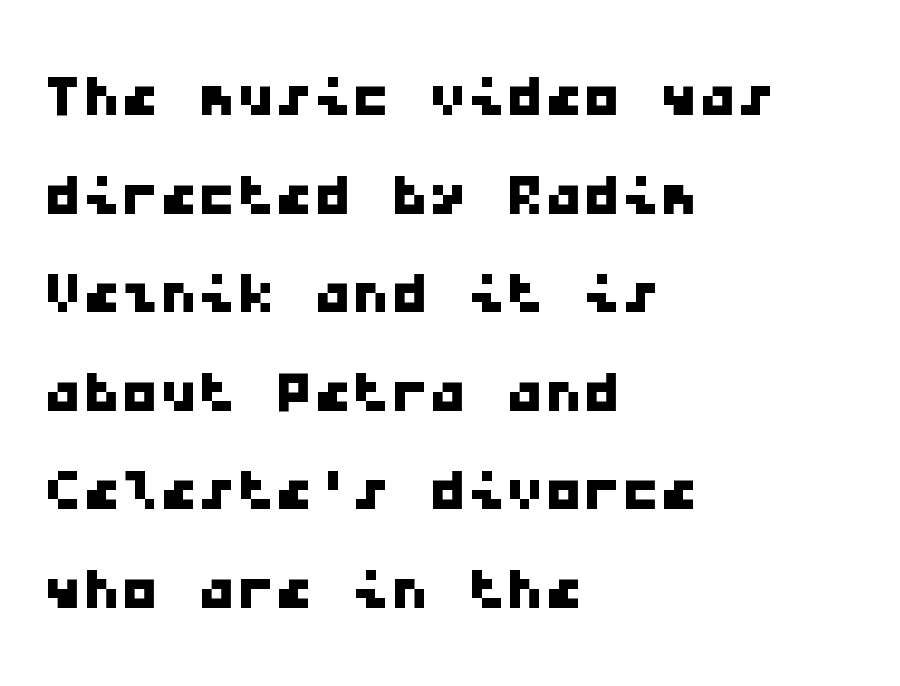
The compositor pushed each line to the left boundary. Unmarked baselines from the first word to the last. Is this a fixed-width face? Yes — each glyph sits in an identical cell. Honestly, the letter spacing is just normal — you wouldn't notice it. Whoever set this chose a conventional vertical rhythm. Regarding serifs, this sample does without them.
